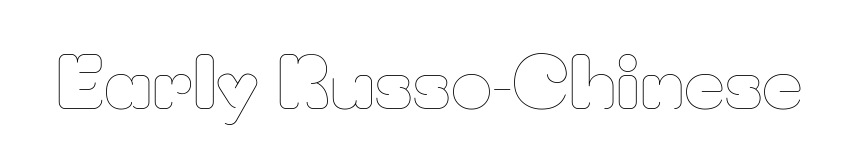
Heft: none added — not bold. The axis of the letterforms is exactly vertical. Has an underline been added? It has not. Proportional: the letters do not fall into vertical columns. Tracking here is standard; glyphs follow each other at the usual distance.
